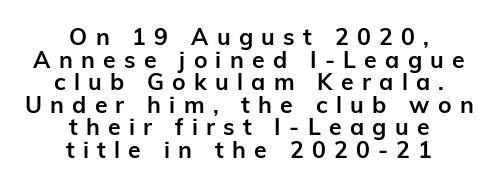
Q: Is the text bold? A: Yes.
Q: Is the text italic (slanted)? A: No, it is upright.
Q: Is the text underlined? A: No.
Q: How is the paragraph aligned? A: Centered.
Q: Is the spacing between letters normal or unusually wide? A: Unusually wide.
Q: Is the spacing between lines tight, normal or loose? A: Tight.
